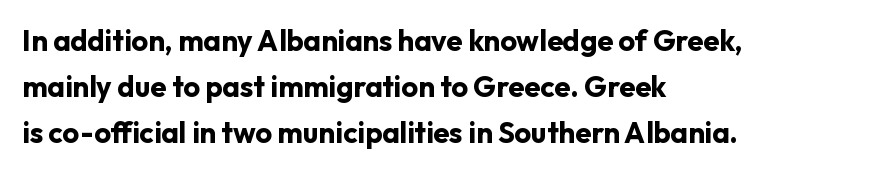
Horizontally, the lines are justified to the leading edge only. No feet cap the strokes, marking this as sans-serif type. Does the weight exceed regular? Yes, all the way to bold. No extra tracking has been applied to these lines. Clear beneath every line of the passage.
